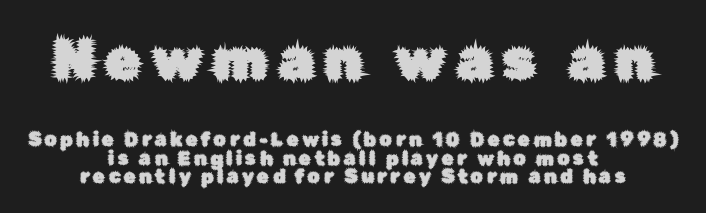
{"serif": "no", "italic": "no", "width": "normal", "stroke_contrast": "low", "x_height": "medium", "monospaced": "no", "underline": "no", "align": "center", "line_spacing": "tight", "line_spacing_ratio": 0.99, "larger_block": "first", "size_ratio": 3.05, "glyph_px": 58}
